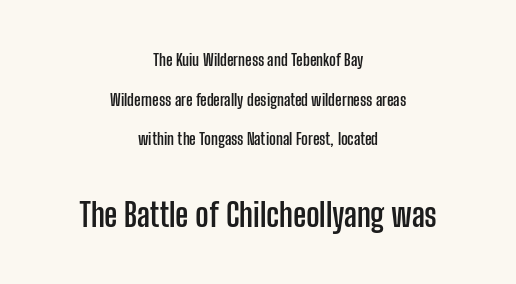
The image shows 32 px semibold, condensed sans-serif type, upright; set centered, loose line spacing (2.48x), normal letter spacing, not underlined; the second (bottom) block is 2.0x larger; low stroke contrast and a medium x-height.
